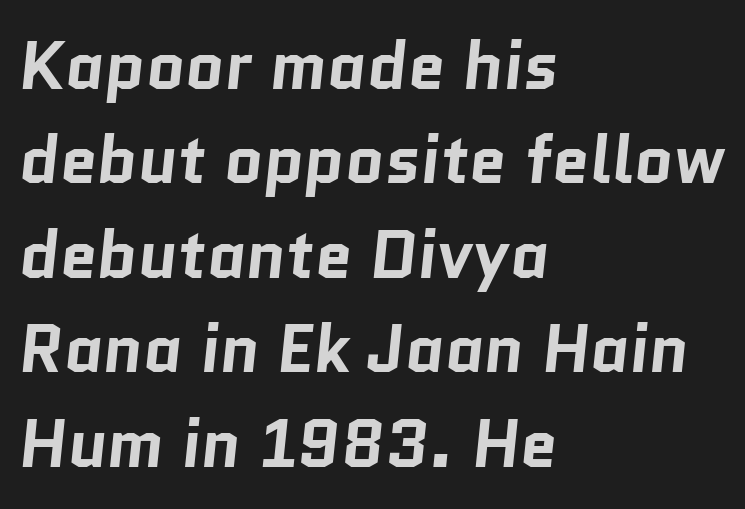
This is sans-serif lettering, the kind often seen on screens and signage. The specimen omits any rule beneath the text block's lines. Here the designer chose a conventional face with non-uniform glyph widths. Heft: maximum for text — a bold. The setting favours the left margin, as ordinary paragraphs usually do.
